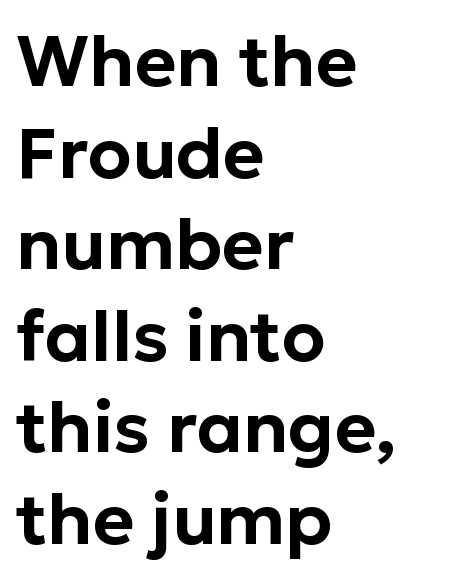
Q: Is the text italic (slanted)? A: No, it is upright.
Q: Is the typeface a serif or a sans-serif typeface? A: Sans-serif.
Q: Is the text underlined? A: No.
Q: How is the paragraph aligned? A: Left-aligned.
Q: Is the spacing between letters normal or unusually wide? A: Normal.
Q: Is the spacing between lines tight, normal or loose? A: Normal.
Q: Width (condensed, normal, or wide)? A: Normal.
Q: Stroke contrast? A: Low.
Q: x-height? A: Medium.
Q: Monospaced? A: No.
